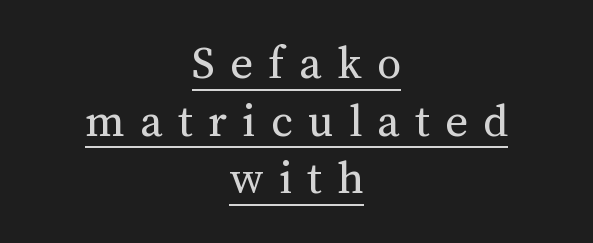
{"italic": "no", "bold": "no", "weight": "regular", "width": "normal", "stroke_contrast": "medium", "x_height": "medium", "monospaced": "no", "underline": "yes", "align": "center", "line_spacing_ratio": 1.2, "letter_spacing": "wide", "letter_spacing_em": 0.32, "glyph_px": 48}
